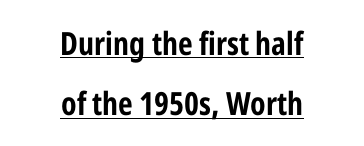
The image shows 32 px bold, condensed sans-serif type, upright; set centered, line spacing 1.89x, normal letter spacing, underlined; low stroke contrast and a medium x-height.
